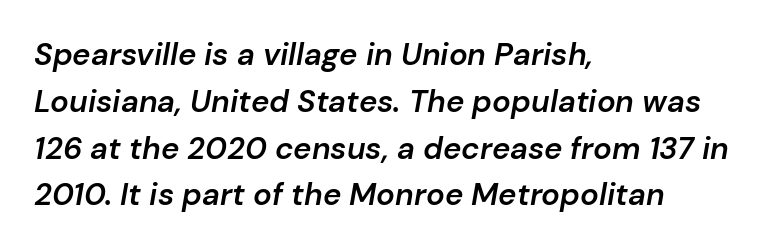
Q: Is the text bold? A: Semi-bold.
Q: Is the text italic (slanted)? A: Yes, it leans right by about 10 degrees.
Q: Is the text underlined? A: No.
Q: How is the paragraph aligned? A: Left-aligned.
Q: Is the spacing between letters normal or unusually wide? A: Normal.
Q: Is the spacing between lines tight, normal or loose? A: Normal.
Q: Width (condensed, normal, or wide)? A: Normal.
Q: Stroke contrast? A: Low.
Q: x-height? A: Medium.
Q: Monospaced? A: No.
